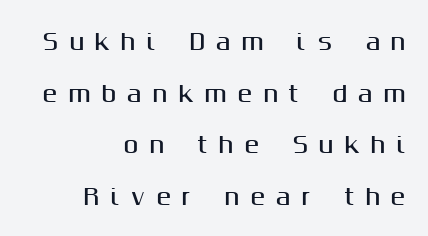
The image shows 22 px text type, upright; set right-aligned, loose line spacing (2.35x), unusually wide letter spacing (+0.5 em), not underlined.
